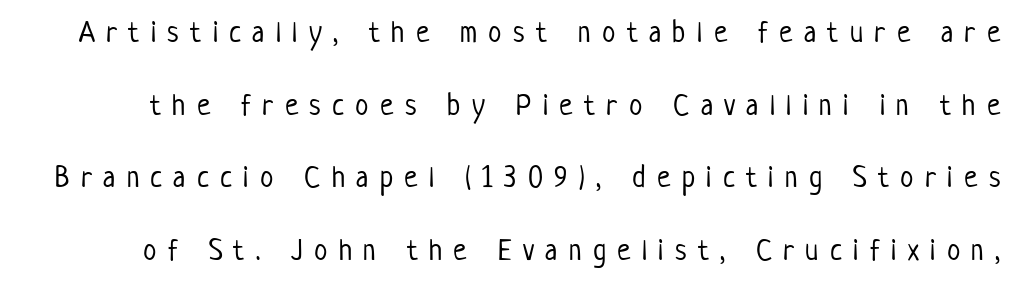
The image shows 30 px light, condensed sans-serif type, upright; set loose line spacing (2.42x), unusually wide letter spacing (+0.38 em), not underlined; low stroke contrast and a medium x-height.
